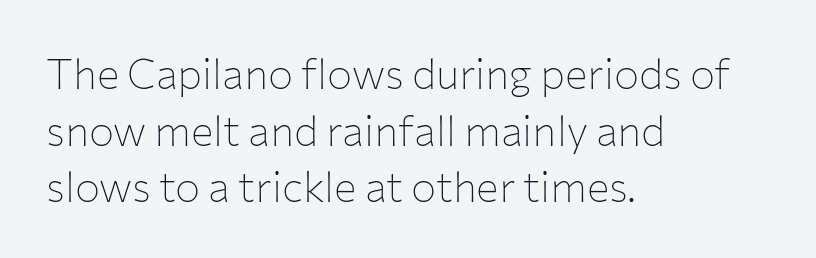
{"serif": "no", "italic": "no", "bold": "no", "weight": "thin", "width": "normal", "stroke_contrast": "low", "x_height": "medium", "monospaced": "no", "underline": "no", "align": "left", "line_spacing": "normal", "line_spacing_ratio": 1.35, "letter_spacing": "normal", "letter_spacing_em": 0.0, "glyph_px": 42}
